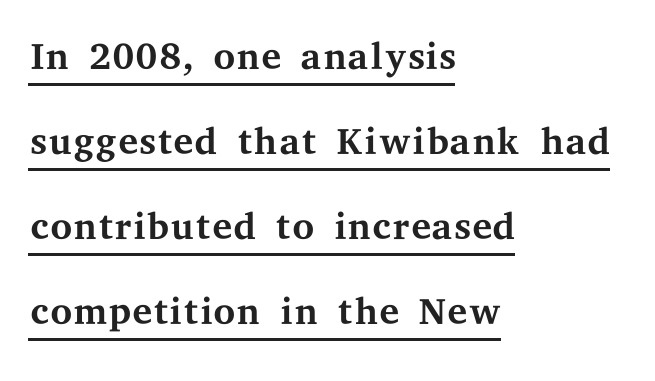
{"serif": "yes", "italic": "no", "bold": "no", "weight": "regular", "width": "wide", "stroke_contrast": "medium", "x_height": "medium", "monospaced": "no", "underline": "yes", "align": "left", "line_spacing": "normal", "line_spacing_ratio": 1.52, "letter_spacing": "normal", "letter_spacing_em": 0.0, "glyph_px": 56}
